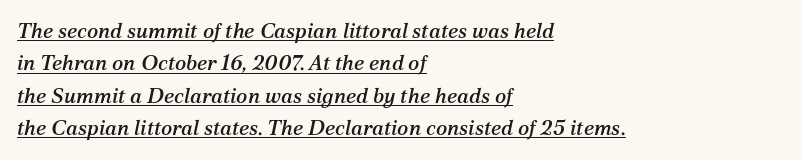
{"italic": "yes", "lean": "right", "slant_degrees": 12, "underline": "yes", "align": "left", "line_spacing": "normal", "line_spacing_ratio": 1.54, "letter_spacing": "normal", "letter_spacing_em": 0.0, "glyph_px": 21}
